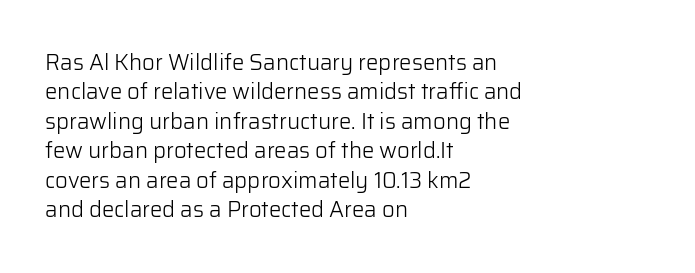
{"italic": "no", "bold": "no", "underline": "no", "align": "left", "line_spacing": "normal", "line_spacing_ratio": 1.34, "letter_spacing": "normal", "letter_spacing_em": 0.0, "glyph_px": 22}
